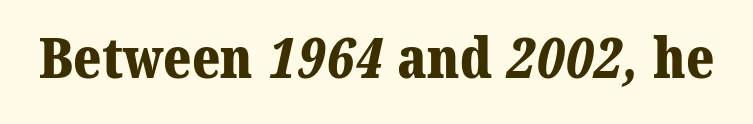
{"serif": "yes", "bold": "yes", "weight": "bold", "width": "normal", "stroke_contrast": "medium", "x_height": "medium", "monospaced": "no", "underline": "no", "letter_spacing": "normal", "letter_spacing_em": 0.0, "glyph_px": 57}
